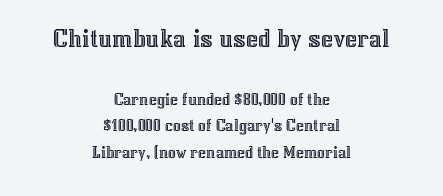
Caption: upper text group enlarged, lower text group reduced. Every stem runs plumb, perpendicular to the baseline. Reading down the block, each line starts at a different indent, mirrored at its end. Evenly set lines give the paragraph a standard silhouette. Short note: letters normally spaced. Unmarked baselines from the first word to the last.
